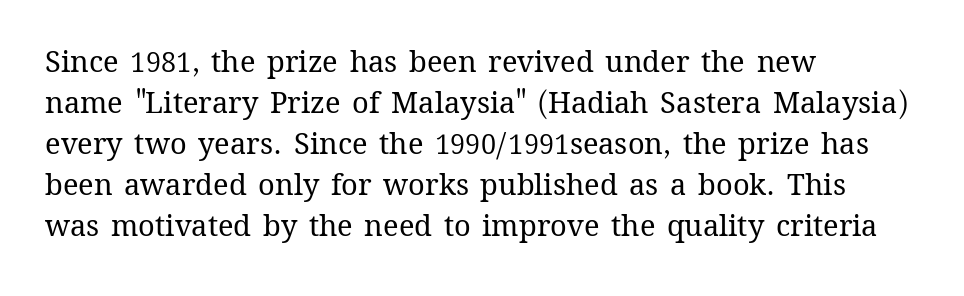
{"italic": "no", "bold": "no", "weight": "regular", "width": "normal", "stroke_contrast": "medium", "x_height": "medium", "monospaced": "no", "underline": "no", "align": "left", "line_spacing": "normal", "line_spacing_ratio": 1.41, "letter_spacing": "normal", "letter_spacing_em": 0.0, "glyph_px": 29}
